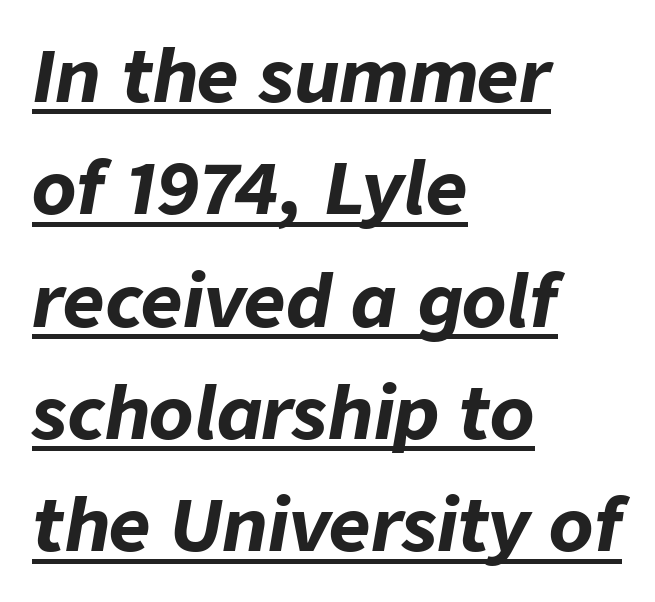
Q: Is the text bold? A: Yes.
Q: Is the text italic (slanted)? A: Yes, it leans right by about 9 degrees.
Q: Is the text underlined? A: Yes.
Q: How is the paragraph aligned? A: Left-aligned.
Q: Is the spacing between letters normal or unusually wide? A: Normal.
Q: Is the spacing between lines tight, normal or loose? A: Normal.
Q: Width (condensed, normal, or wide)? A: Normal.
Q: Stroke contrast? A: Low.
Q: x-height? A: Medium.
Q: Monospaced? A: No.
